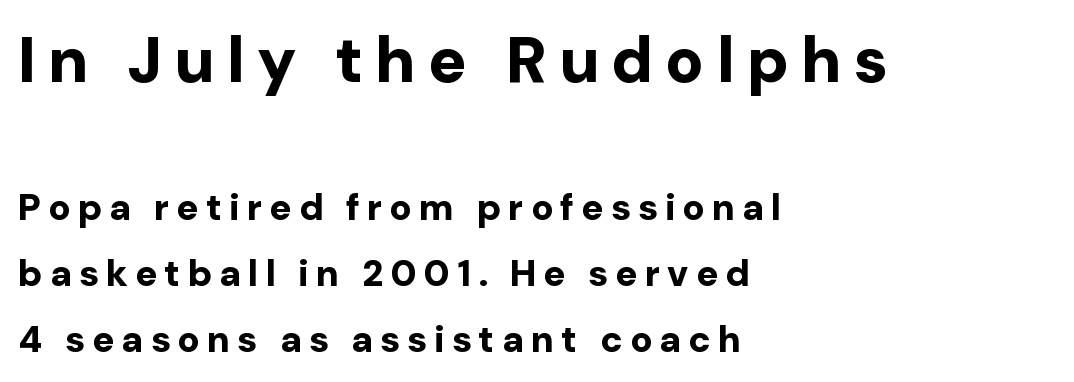
The image shows 64 px bold sans-serif type, upright; set left-aligned, line spacing 1.78x, not underlined; the first (top) block is 1.73x larger; low stroke contrast and a medium x-height.
